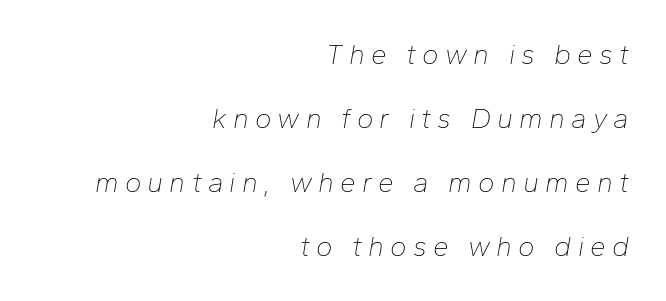
Q: Is the text bold? A: No.
Q: Is the text italic (slanted)? A: Yes, it leans right by about 10 degrees.
Q: Is the text underlined? A: No.
Q: How is the paragraph aligned? A: Right-aligned.
Q: Is the spacing between letters normal or unusually wide? A: Unusually wide.
Q: Is the spacing between lines tight, normal or loose? A: Loose.
Q: Width (condensed, normal, or wide)? A: Normal.
Q: Stroke contrast? A: Low.
Q: x-height? A: Medium.
Q: Monospaced? A: No.
